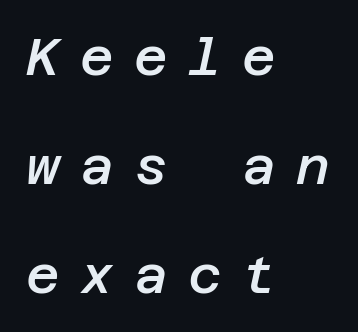
Q: Is the text bold? A: Semi-bold.
Q: Is the text italic (slanted)? A: Yes, it leans right by about 12 degrees.
Q: Is the text underlined? A: No.
Q: How is the paragraph aligned? A: Left-aligned.
Q: Is the spacing between letters normal or unusually wide? A: Unusually wide.
Q: Is the spacing between lines tight, normal or loose? A: Loose.
Q: Width (condensed, normal, or wide)? A: Normal.
Q: Stroke contrast? A: Low.
Q: x-height? A: Large.
